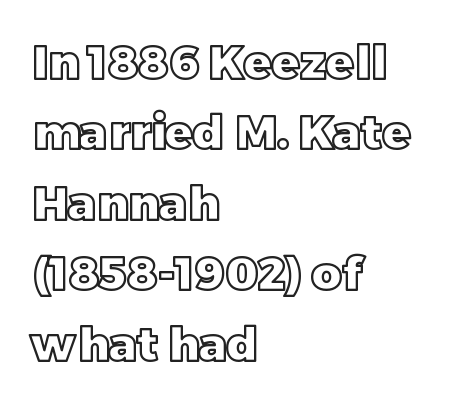
Q: Is the text italic (slanted)? A: No, it is upright.
Q: Is the text underlined? A: No.
Q: How is the paragraph aligned? A: Left-aligned.
Q: Is the spacing between letters normal or unusually wide? A: Normal.
Q: Is the spacing between lines tight, normal or loose? A: Normal.
Q: Width (condensed, normal, or wide)? A: Normal.
Q: x-height? A: Large.
Q: Monospaced? A: No.
